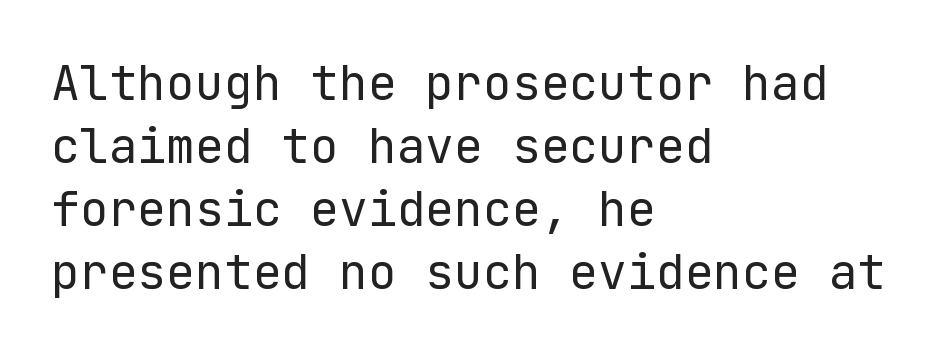
Q: Is the text bold? A: No.
Q: Is the text italic (slanted)? A: No, it is upright.
Q: Is the typeface a serif or a sans-serif typeface? A: Sans-serif.
Q: Is the text underlined? A: No.
Q: How is the paragraph aligned? A: Left-aligned.
Q: Is the spacing between letters normal or unusually wide? A: Normal.
Q: Is the spacing between lines tight, normal or loose? A: Normal.
Q: Width (condensed, normal, or wide)? A: Normal.
Q: Stroke contrast? A: Low.
Q: x-height? A: Medium.
